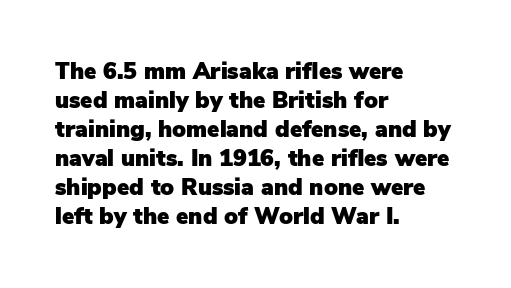
Posture: straight, roman, zero tilt. The passage shown is not underscored anywhere. The rendering anchors every line to the left-hand side. The gaps between neighbouring characters are ordinary and unremarkable.
